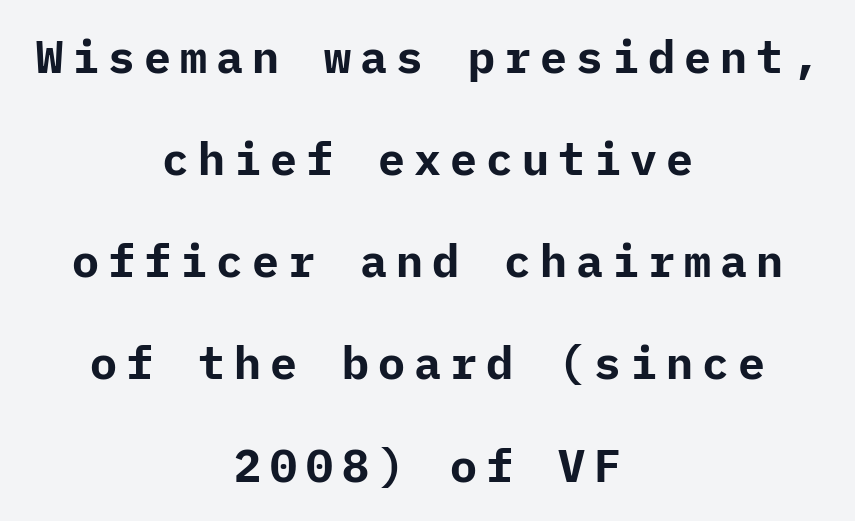
Whoever set this chose breathing room over compactness in the vertical rhythm. These lines carry a lot of weight — the face is fully bold. The letters carry no serifs — their stems end cleanly without finishing strokes. Is there any slant? The stems are plumb.
